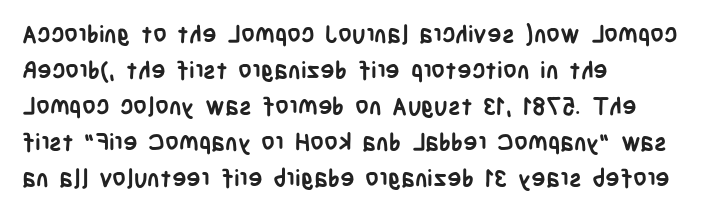
{"italic": "no", "bold": "yes", "underline": "no", "align": "left", "line_spacing": "normal", "line_spacing_ratio": 1.5, "letter_spacing": "normal", "letter_spacing_em": 0.0, "glyph_px": 24}
